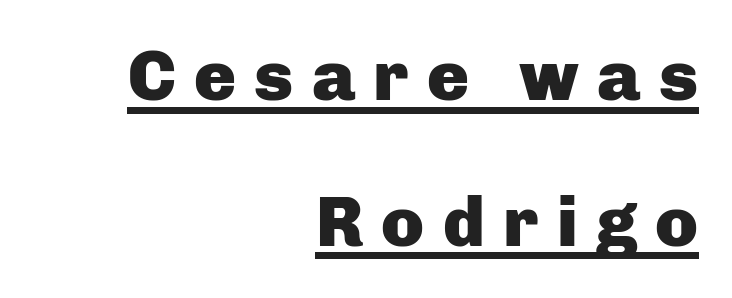
The image shows 70 px heavy sans-serif type, upright; set right-aligned, loose line spacing (2.08x), unusually wide letter spacing (+0.26 em), underlined; low stroke contrast and a medium x-height.
